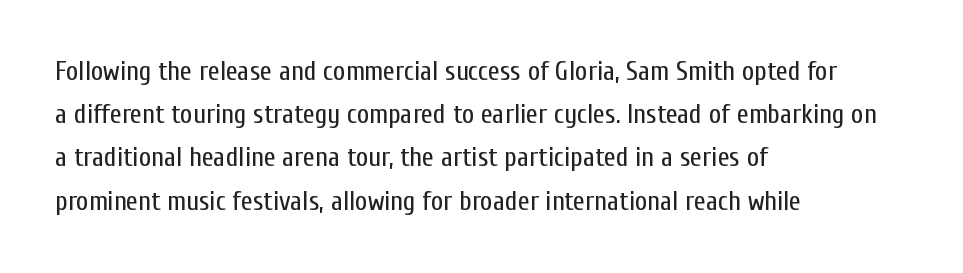
{"italic": "no", "bold": "no", "underline": "no", "align": "left", "line_spacing": "normal", "line_spacing_ratio": 1.6, "letter_spacing": "normal", "letter_spacing_em": 0.0, "glyph_px": 27}
